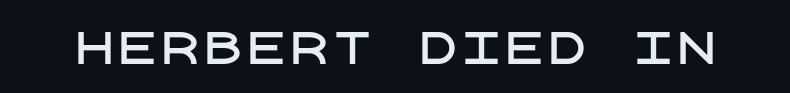
The image shows 43 px sans-serif type, upright; set normal letter spacing, not underlined; low stroke contrast and a large x-height.
